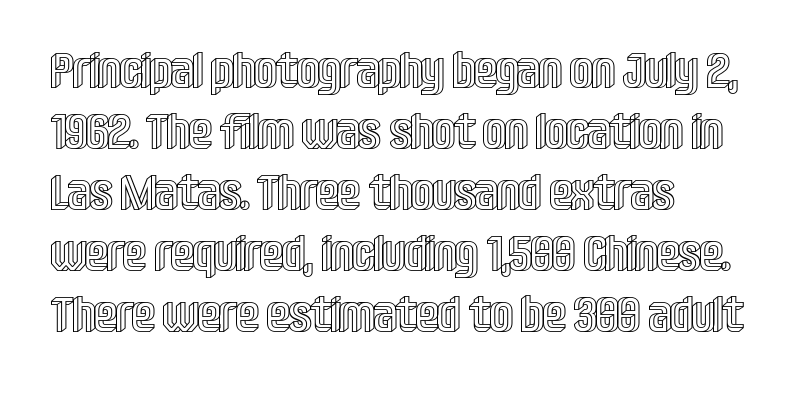
{"italic": "no", "width": "condensed", "x_height": "large", "monospaced": "no", "underline": "no", "align": "left", "line_spacing_ratio": 1.22, "letter_spacing": "normal", "letter_spacing_em": 0.0, "glyph_px": 50}
